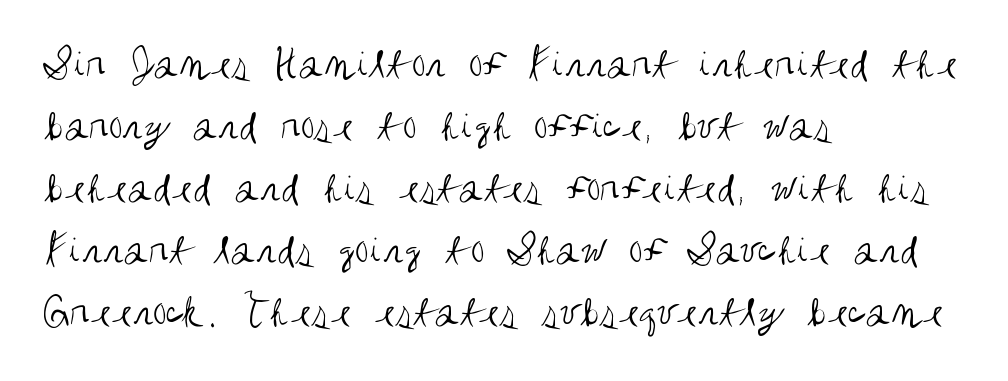
The weight would be labelled regular, book, light, or lighter still. This rendering employs a face without finishing strokes, i.e., a sans-serif. The letters sit at their default tracking, neither squeezed nor spread. Notice how descenders clear the ascenders below comfortably — that's standard leading. The space beneath each line is pristine and unruled.
